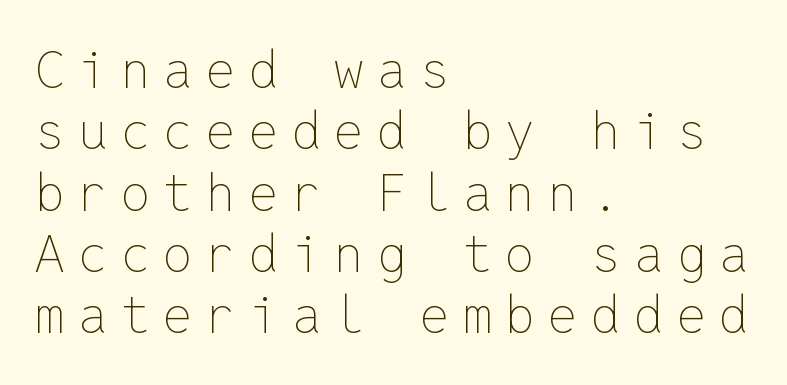
The image shows 52 px thin type, upright, monospaced; set left-aligned, line spacing 1.18x, unusually wide letter spacing (+0.26 em), not underlined; low stroke contrast and a medium x-height.
